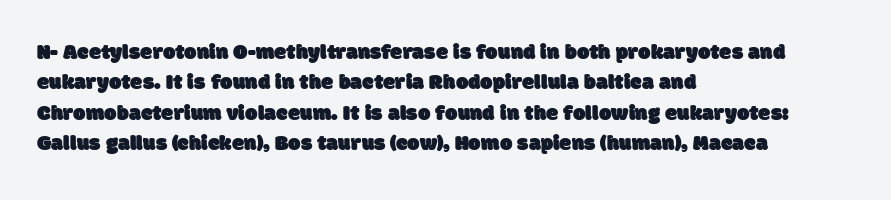
Anything drawn beneath the words? Only blank space. Inter-character spacing is left at the font's built-in metrics. Compared with a centered layout, this one pins lines to the left instead. Does the leading feel generous? No, just average.
